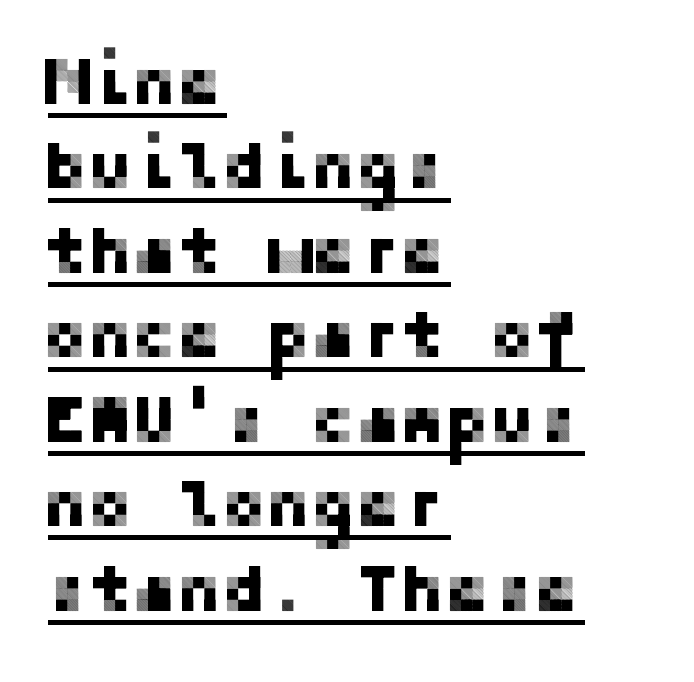
Type style note: lacks serifs. A classic flush-left, rag-right setting is used for this passage. Posture: upright roman. The designer left line spacing at the default. Students, observe the line beneath the letters — that is underlining.
